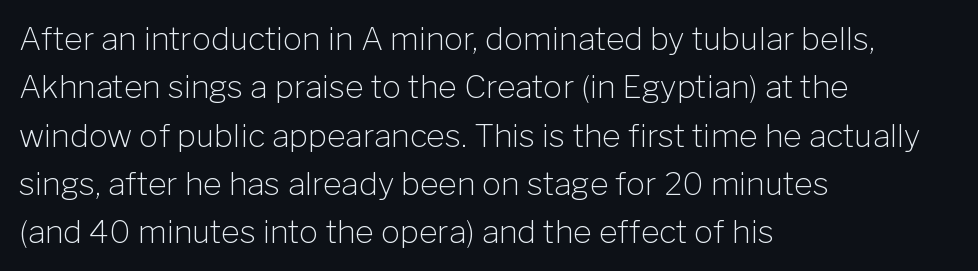
{"serif": "no", "italic": "no", "bold": "no", "weight": "light", "width": "normal", "stroke_contrast": "low", "x_height": "medium", "monospaced": "no", "underline": "no", "align": "left", "line_spacing": "normal", "line_spacing_ratio": 1.51, "letter_spacing": "normal", "letter_spacing_em": 0.0, "glyph_px": 32}
